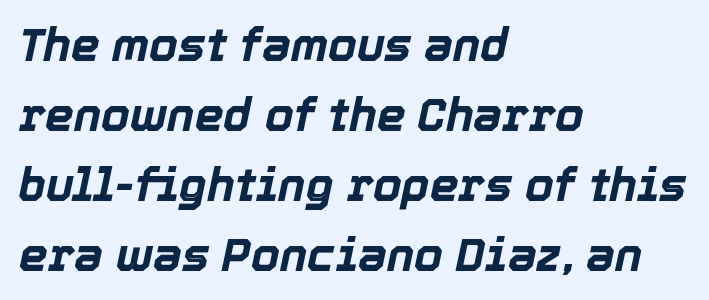
Nobody drew a line under any word here. Short and long lines alike share a common starting point at left. Is there much room between lines? A standard amount, neither cramped nor airy. Words appear dense and cohesive because spacing is normal. The glyphs look as if they've been sheared to an angle.
